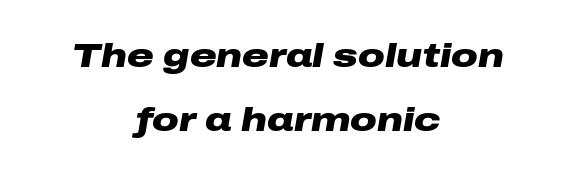
Q: Is the text bold? A: Yes.
Q: Is the text italic (slanted)? A: Yes, it leans right by about 10 degrees.
Q: Is the text underlined? A: No.
Q: How is the paragraph aligned? A: Centered.
Q: Is the spacing between letters normal or unusually wide? A: Normal.
Q: Is the spacing between lines tight, normal or loose? A: Loose.
Q: Width (condensed, normal, or wide)? A: Wide.
Q: Stroke contrast? A: Low.
Q: x-height? A: Medium.
Q: Monospaced? A: No.
